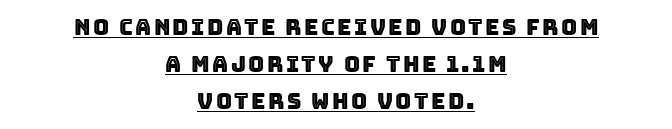
The rows are spaced the way most documents space them. Vertical strokes here are truly vertical. Has an underline been added? It has. Every row of glyphs is offset so its center matches the block's center.
